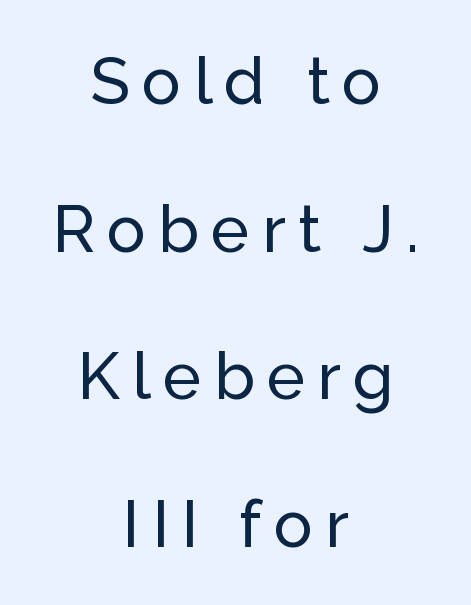
The passage shown is not underscored anywhere. Where is the straight margin? There isn't one; the lines are centered. Is there much room between lines? Yes — plenty of vertical air separates them. Nope, not italic — everything's standing straight.
